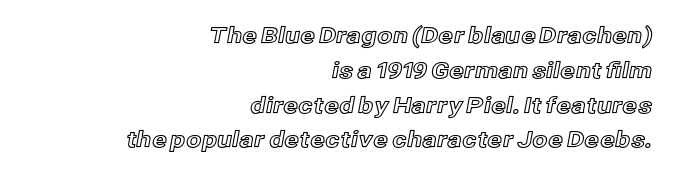
The image shows 22 px text type; set right-aligned, normal line spacing (1.58x), normal letter spacing, not underlined.
